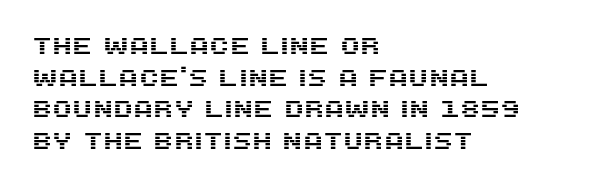
{"italic": "no", "underline": "no", "align": "left", "line_spacing": "normal", "line_spacing_ratio": 1.38, "letter_spacing": "normal", "letter_spacing_em": 0.0, "glyph_px": 23}
